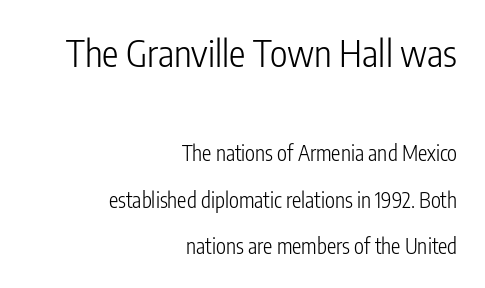
The image shows 37 px light, condensed sans-serif type, upright; set right-aligned, loose line spacing (2.21x), normal letter spacing, not underlined; the first (top) block is 1.76x larger; low stroke contrast and a medium x-height.
